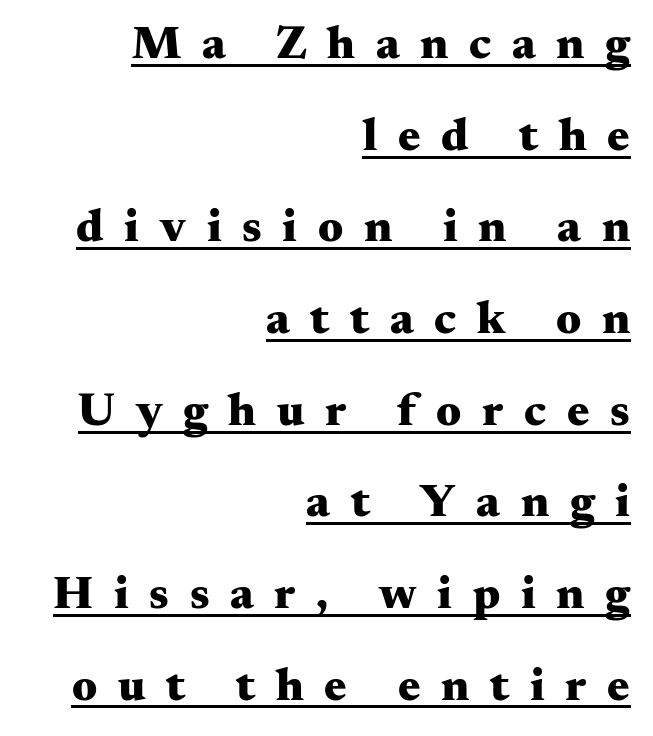
{"serif": "yes", "italic": "no", "bold": "yes", "weight": "heavy", "width": "wide", "stroke_contrast": "medium", "x_height": "small", "monospaced": "no", "underline": "yes", "align": "right", "line_spacing": "loose", "line_spacing_ratio": 1.95, "letter_spacing": "wide", "letter_spacing_em": 0.44, "glyph_px": 47}
